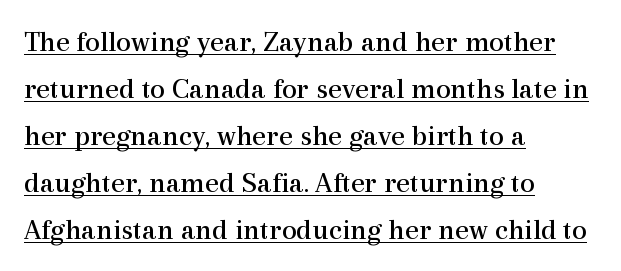
Q: Is the text bold? A: No.
Q: Is the text italic (slanted)? A: No, it is upright.
Q: Is the typeface a serif or a sans-serif typeface? A: Serif.
Q: Is the text underlined? A: Yes.
Q: How is the paragraph aligned? A: Left-aligned.
Q: Is the spacing between letters normal or unusually wide? A: Normal.
Q: Is the spacing between lines tight, normal or loose? A: Normal.
Q: Width (condensed, normal, or wide)? A: Normal.
Q: x-height? A: Medium.
Q: Monospaced? A: No.
